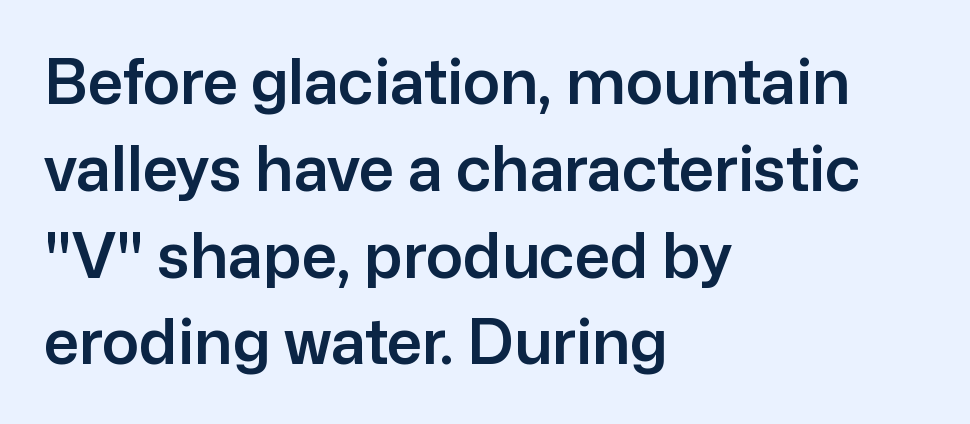
The leading is moderate, giving the passage an even texture. The letters advance in unequal steps, a hallmark of proportional type. Which margin do the lines hug? The left one — the right edge is uneven. Stroke terminals: plain, sans-serif. Descenders are the only things crossing below the line.
